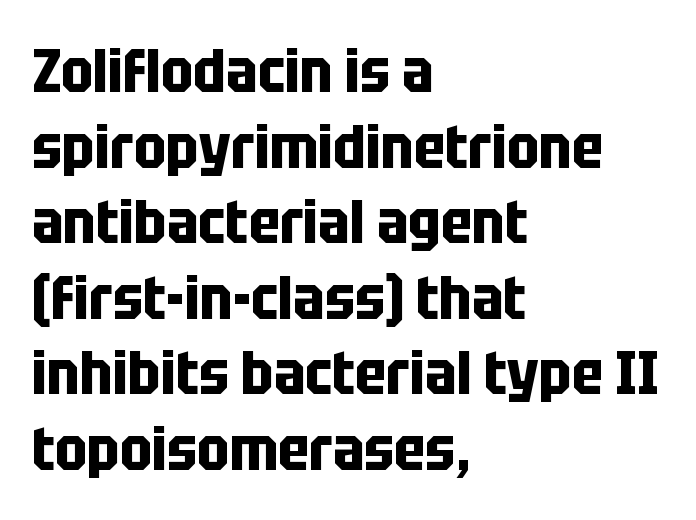
Q: Is the text bold? A: Yes.
Q: Is the text italic (slanted)? A: No, it is upright.
Q: Is the typeface a serif or a sans-serif typeface? A: Sans-serif.
Q: Is the text underlined? A: No.
Q: How is the paragraph aligned? A: Left-aligned.
Q: Is the spacing between letters normal or unusually wide? A: Normal.
Q: Is the spacing between lines tight, normal or loose? A: Normal.
Q: Width (condensed, normal, or wide)? A: Condensed.
Q: Stroke contrast? A: Low.
Q: x-height? A: Large.
Q: Monospaced? A: No.
